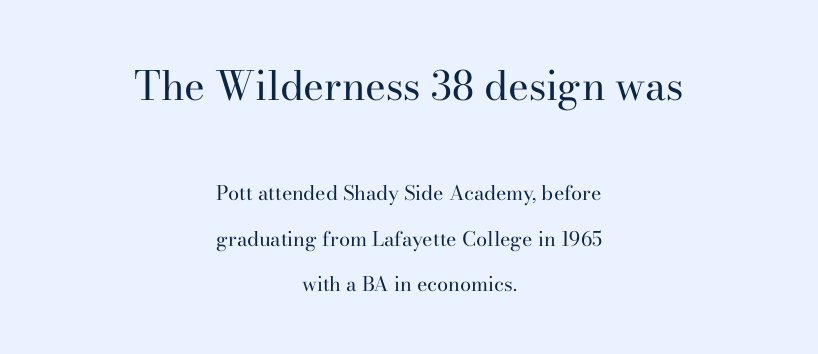
{"serif": "yes", "italic": "no", "bold": "no", "weight": "regular", "width": "normal", "stroke_contrast": "high", "x_height": "small", "monospaced": "no", "underline": "no", "align": "center", "line_spacing": "loose", "line_spacing_ratio": 2.26, "letter_spacing": "normal", "letter_spacing_em": 0.0, "larger_block": "first", "size_ratio": 2.0, "glyph_px": 40}
